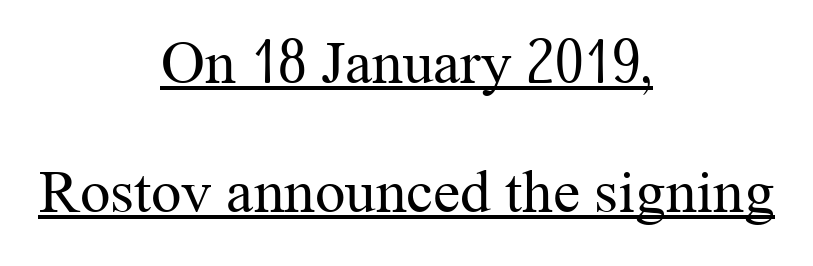
{"serif": "yes", "italic": "no", "bold": "no", "weight": "regular", "width": "normal", "stroke_contrast": "medium", "x_height": "medium", "monospaced": "no", "underline": "yes", "align": "center", "line_spacing": "loose", "line_spacing_ratio": 2.12, "letter_spacing": "normal", "letter_spacing_em": 0.0, "glyph_px": 61}
